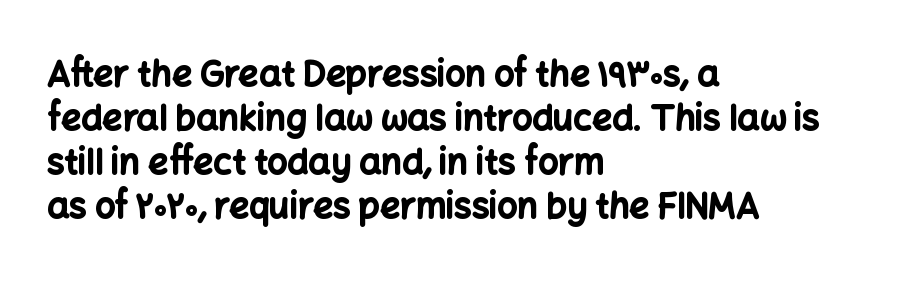
{"serif": "no", "italic": "no", "bold": "yes", "weight": "bold", "width": "normal", "stroke_contrast": "low", "x_height": "medium", "monospaced": "no", "underline": "no", "align": "left", "line_spacing": "normal", "line_spacing_ratio": 1.26, "letter_spacing": "normal", "letter_spacing_em": 0.0, "glyph_px": 35}
